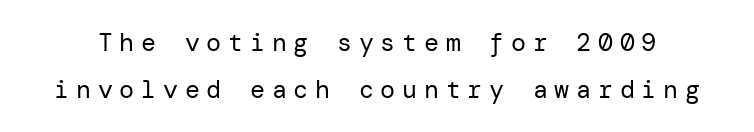
{"italic": "no", "bold": "no", "underline": "no", "line_spacing_ratio": 1.87, "letter_spacing": "wide", "letter_spacing_em": 0.27, "glyph_px": 25}
